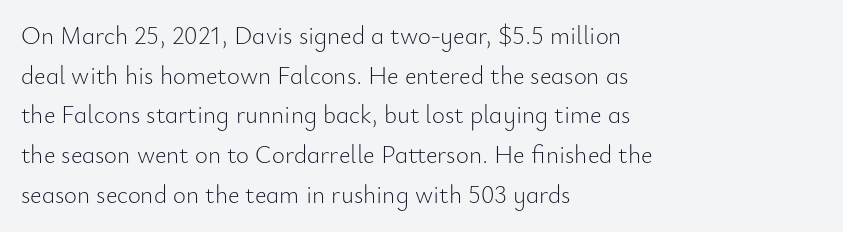
{"italic": "no", "bold": "no", "underline": "no", "align": "left", "line_spacing": "normal", "line_spacing_ratio": 1.59, "letter_spacing": "normal", "letter_spacing_em": 0.0, "glyph_px": 25}
